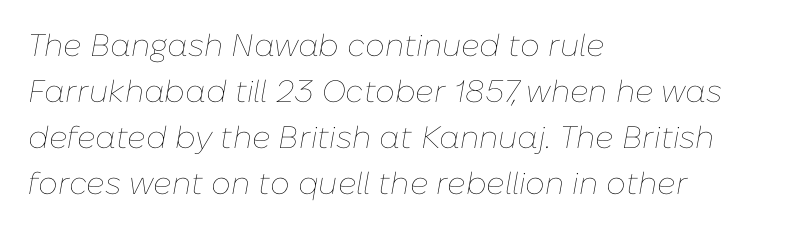
Q: Is the text bold? A: No.
Q: Is the text italic (slanted)? A: Yes, it leans right by about 10 degrees.
Q: Is the text underlined? A: No.
Q: How is the paragraph aligned? A: Left-aligned.
Q: Is the spacing between letters normal or unusually wide? A: Normal.
Q: Is the spacing between lines tight, normal or loose? A: Normal.
Q: Width (condensed, normal, or wide)? A: Normal.
Q: Stroke contrast? A: Low.
Q: x-height? A: Medium.
Q: Monospaced? A: No.
